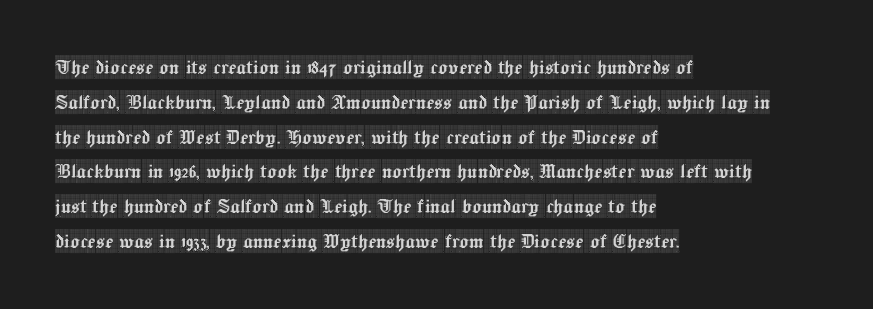
This sample keeps an unexceptional amount of space between lines. These lines keep a tight, regular rhythm from letter to letter. Every stem runs plumb, perpendicular to the baseline. Reading down the block, your eye returns to a fixed left position each line. The string is rendered with underlining switched off.
